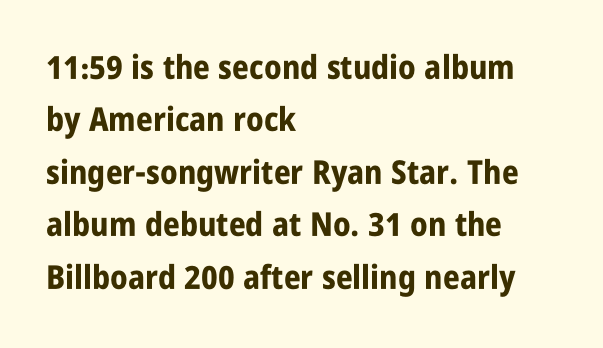
Letterform terminals end flat and unadorned throughout the passage. Teacher's note: observe the even left margin — that is flush-left alignment. How are the letters spaced? Ordinarily, with no added tracking. Notice how thick the strokes are: this is what a full bold looks like.
